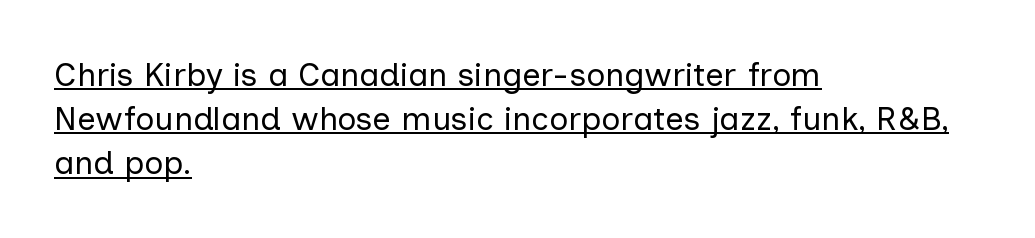
Every character sits straight up, as roman type does. The passage shown is not bold in any degree. These lines are set flush left with a ragged right edge. Summary of vertical rhythm: regular, with standard interline spacing. These lines keep a tight, regular rhythm from letter to letter. The passage shown is typed in a proportional face where columns would drift.
